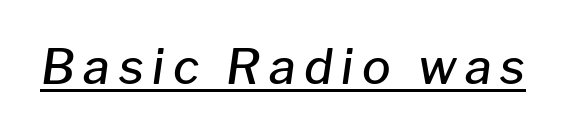
The image shows 48 px semibold type, italic (leaning right); set underlined; low stroke contrast and a medium x-height.
